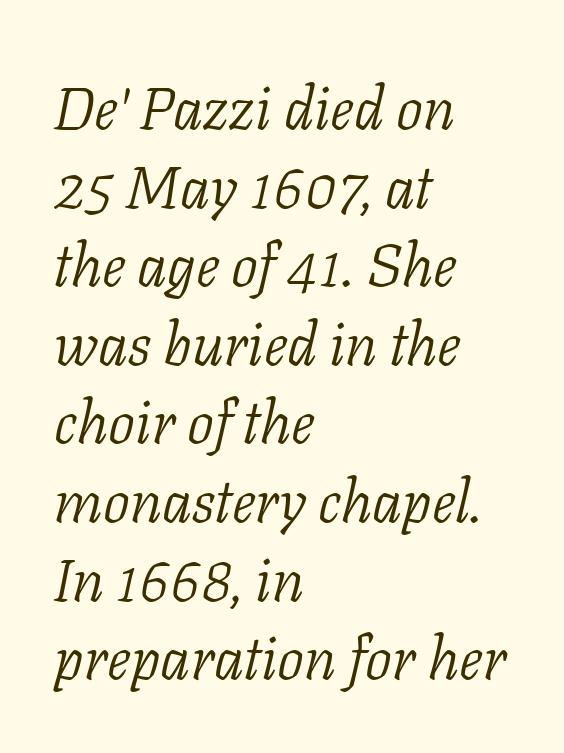
The image shows 60 px light serif type, italic (leaning right); set left-aligned, normal line spacing (1.31x), normal letter spacing, not underlined; low stroke contrast and a medium x-height.
